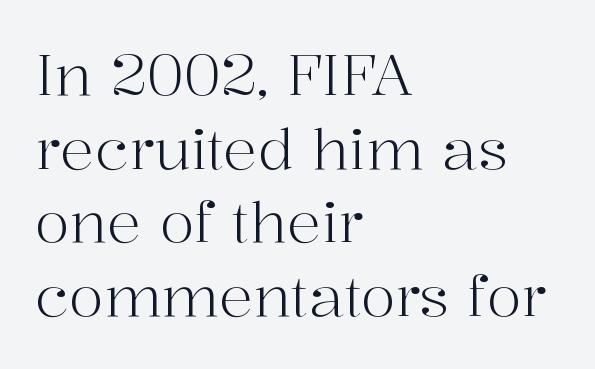
You can tell from the footed stems that serif type was used. You could not count columns in this text — the font is proportionally spaced. Line starts are locked; line ends wander. Observe the ordinary spacing: letters are neighbours, not strangers. Line spacing here is normal.
